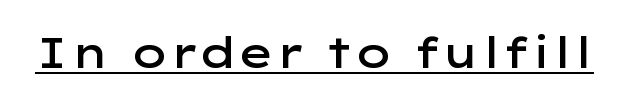
The letters sit at their default tracking, neither squeezed nor spread. Think of a printed novel: that variable character pitch is what you see here. Check the space under the baseline: a stroke is drawn there. You can tell from the bare stems that sans-serif type was used.
